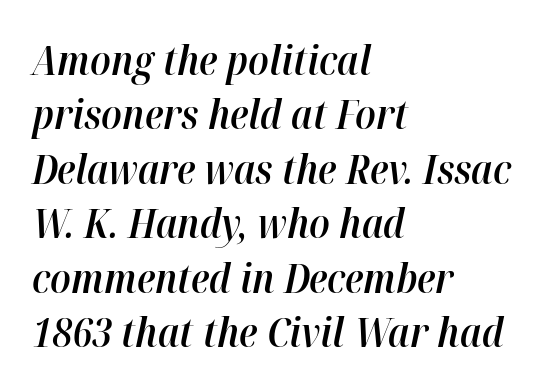
Look at the tracking — it's just the regular setting, nothing added. The passage shown is semibold, sitting just below true bold. This sample has the flowing, uneven cadence of proportional lettering. Does the copy run flush right? No — it runs flush left.
